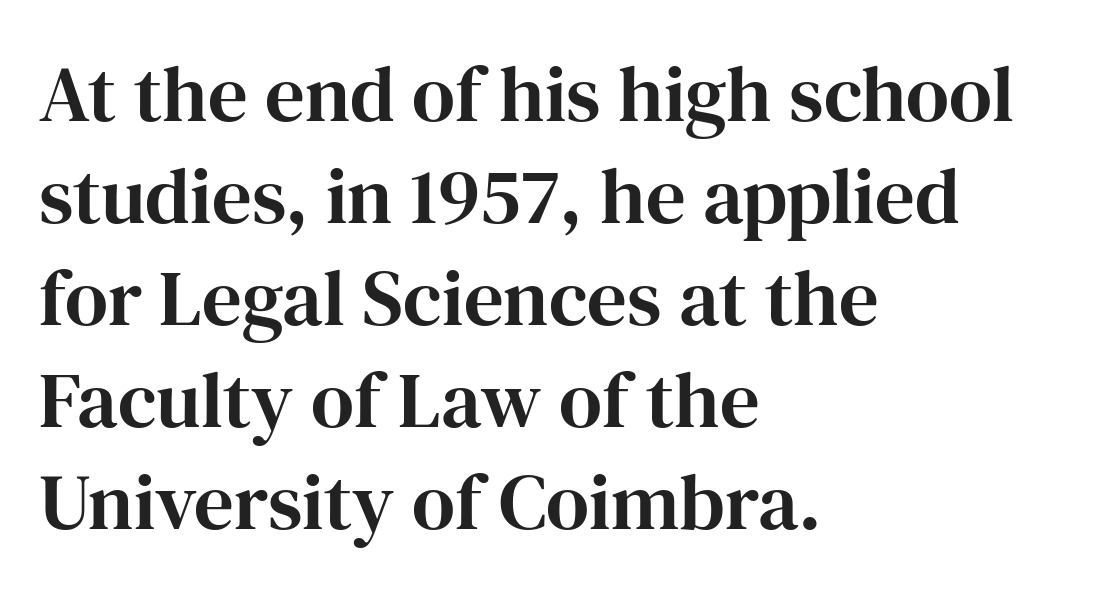
The image shows 79 px serif type, upright; set left-aligned, normal line spacing (1.29x), normal letter spacing, not underlined; high stroke contrast and a medium x-height.
